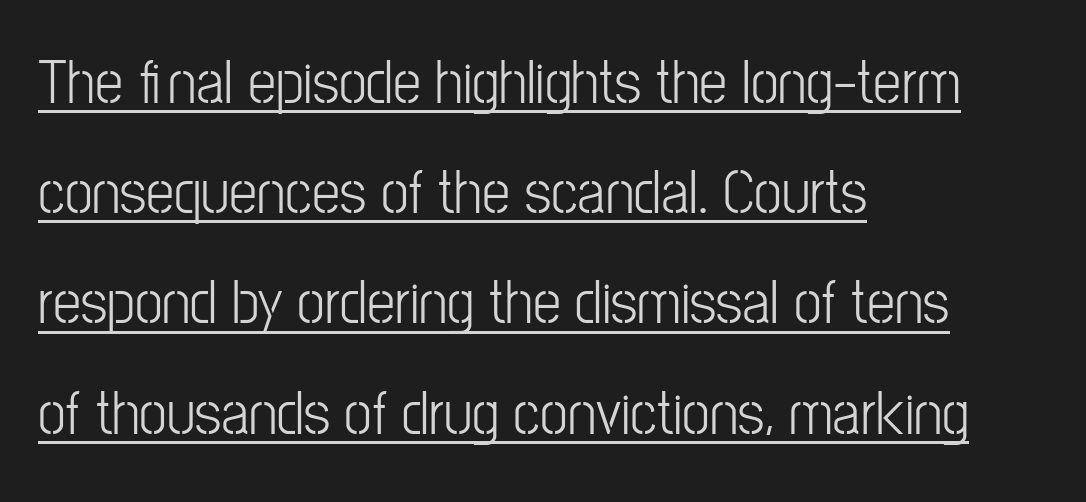
Left-aligned paragraph, ragged on the right. The string is rendered with underlining switched on. This sample has the flowing, uneven cadence of proportional lettering. What kind of face is this? One without serifs — a sans. Characters follow at the spacing the type designer built in. Ascenders rise straight up at ninety degrees.
